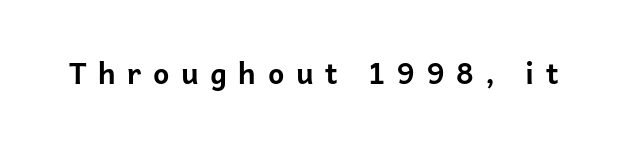
Q: Is the text bold? A: Yes.
Q: Is the text italic (slanted)? A: No, it is upright.
Q: Is the typeface a serif or a sans-serif typeface? A: Sans-serif.
Q: Is the text underlined? A: No.
Q: Is the spacing between letters normal or unusually wide? A: Unusually wide.
Q: Width (condensed, normal, or wide)? A: Normal.
Q: Stroke contrast? A: Low.
Q: x-height? A: Medium.
Q: Monospaced? A: No.
